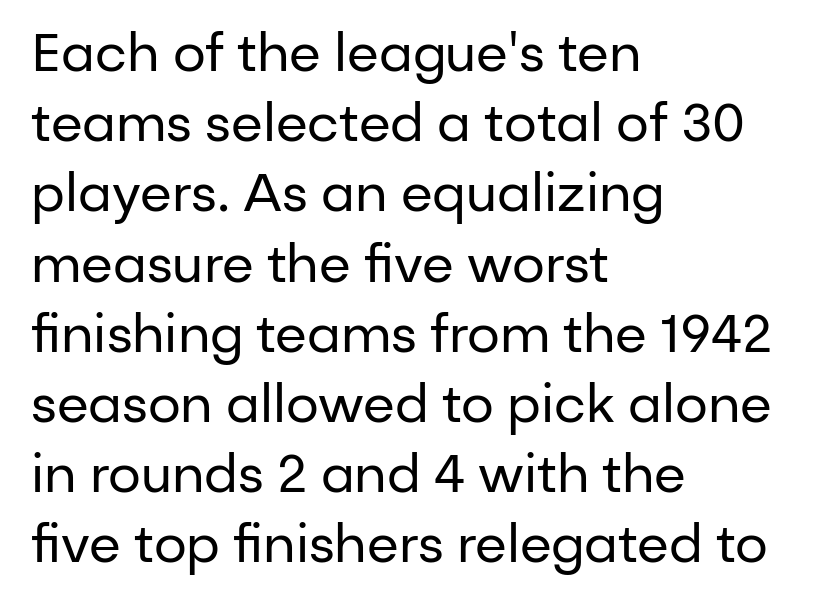
{"serif": "no", "italic": "no", "bold": "no", "weight": "regular", "width": "normal", "stroke_contrast": "low", "x_height": "medium", "monospaced": "no", "underline": "no", "align": "left", "line_spacing": "normal", "line_spacing_ratio": 1.35, "letter_spacing": "normal", "letter_spacing_em": 0.0, "glyph_px": 52}
